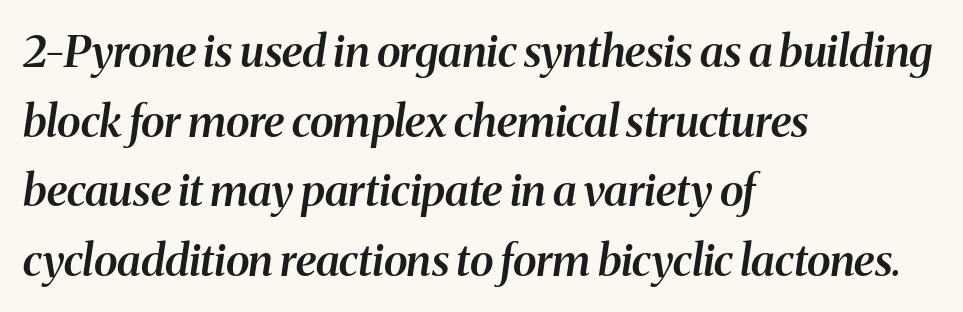
{"serif": "yes", "italic": "yes", "lean": "right", "slant_degrees": 8, "bold": "semi", "weight": "semibold", "width": "normal", "stroke_contrast": "medium", "x_height": "medium", "monospaced": "no", "underline": "no", "align": "left", "line_spacing": "normal", "line_spacing_ratio": 1.58, "letter_spacing": "normal", "letter_spacing_em": 0.0, "glyph_px": 44}
